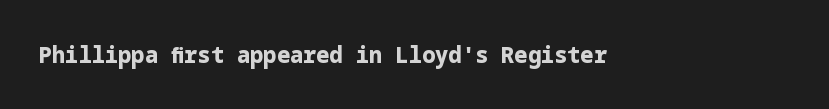
{"italic": "no", "bold": "yes", "underline": "no", "letter_spacing": "normal", "letter_spacing_em": 0.0, "glyph_px": 22}
